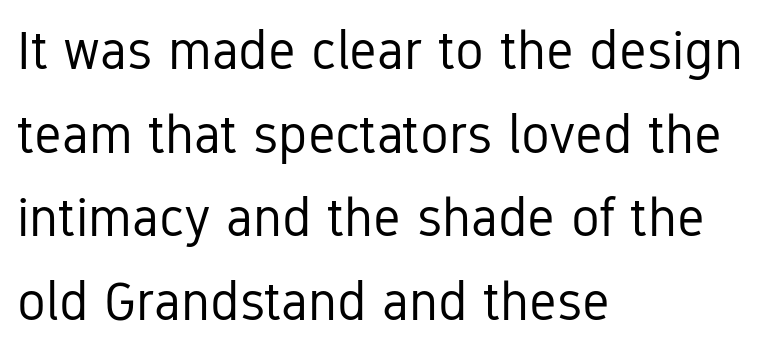
Q: Is the text bold? A: No.
Q: Is the text italic (slanted)? A: No, it is upright.
Q: Is the typeface a serif or a sans-serif typeface? A: Sans-serif.
Q: Is the text underlined? A: No.
Q: How is the paragraph aligned? A: Left-aligned.
Q: Is the spacing between letters normal or unusually wide? A: Normal.
Q: Is the spacing between lines tight, normal or loose? A: Normal.
Q: Width (condensed, normal, or wide)? A: Condensed.
Q: Stroke contrast? A: Low.
Q: x-height? A: Medium.
Q: Monospaced? A: No.
